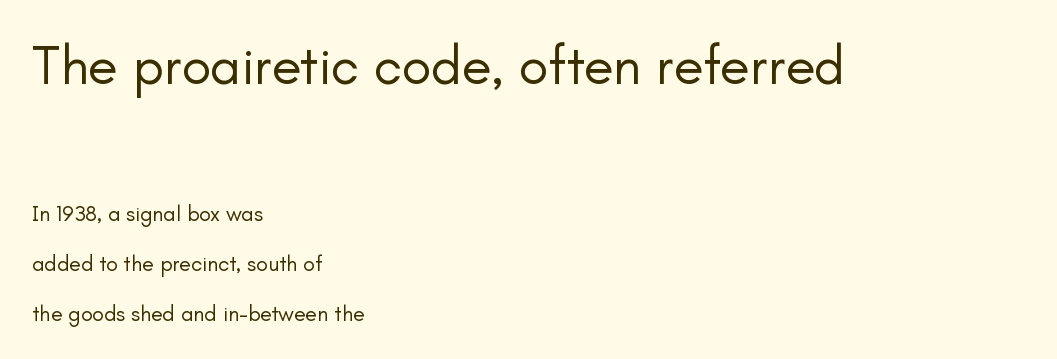
The strokes carry an ordinary text weight at most. Each letter keeps its own natural width here, so spacing adapts to shape. Does extra space separate the letters? No, they use regular spacing. Caption: upper text group enlarged, lower text group reduced.
